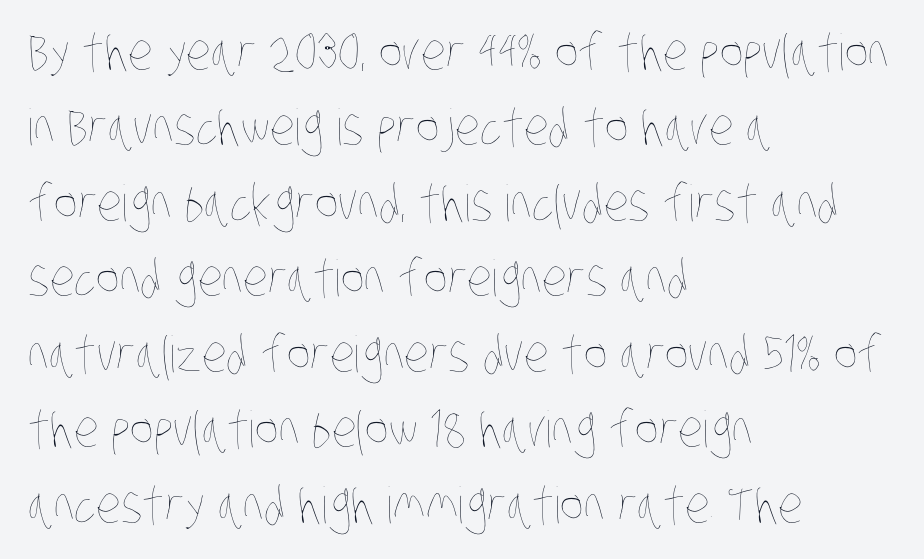
Rule under the text: the space is simply empty. Tracking value appears to be zero — textbook default spacing. Heft: none added — not bold. Typeset ragged right — the left edge is the straight one.
